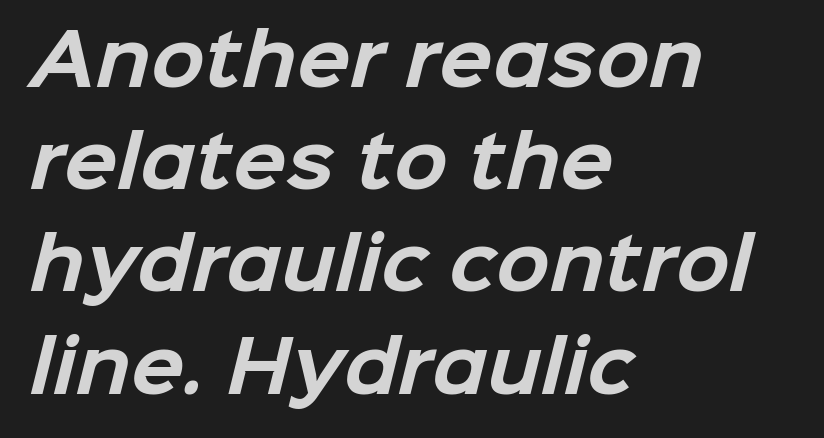
The image shows 70 px bold sans-serif type; set left-aligned, normal line spacing (1.46x), normal letter spacing, not underlined; low stroke contrast and a medium x-height.
